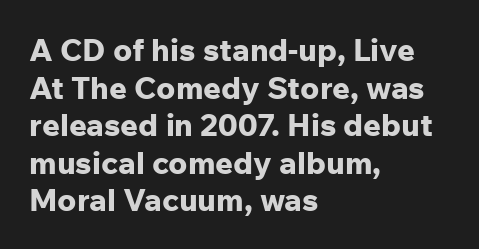
Q: Is the text bold? A: Yes.
Q: Is the text italic (slanted)? A: No, it is upright.
Q: Is the typeface a serif or a sans-serif typeface? A: Sans-serif.
Q: Is the text underlined? A: No.
Q: How is the paragraph aligned? A: Left-aligned.
Q: Is the spacing between letters normal or unusually wide? A: Normal.
Q: Width (condensed, normal, or wide)? A: Normal.
Q: Stroke contrast? A: Low.
Q: x-height? A: Medium.
Q: Monospaced? A: No.
